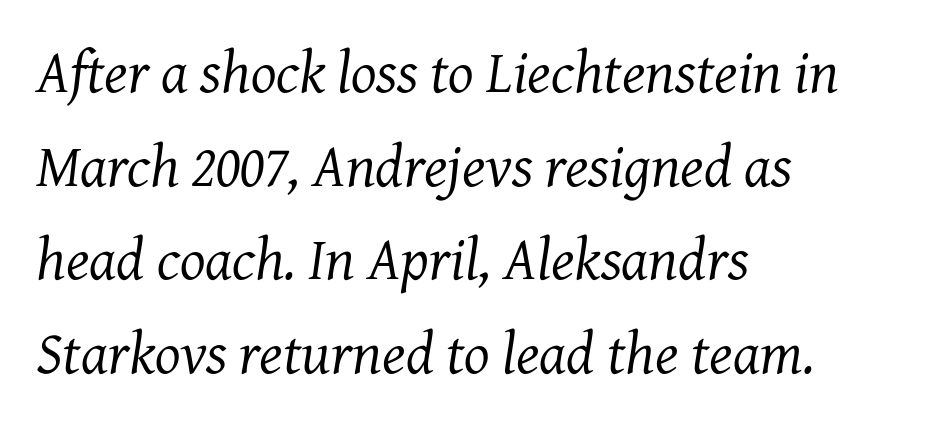
The image shows 60 px regular-weight serif type, italic (leaning right); set left-aligned, normal line spacing (1.56x), normal letter spacing, not underlined; medium stroke contrast and a medium x-height.
